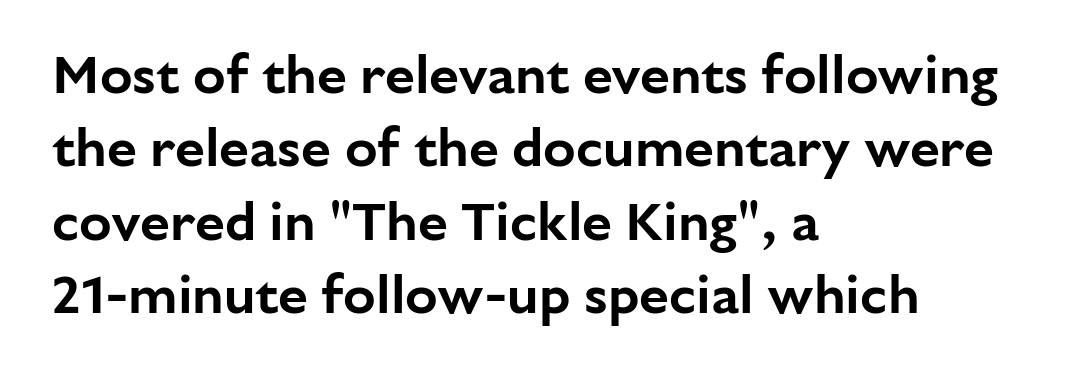
The image shows 54 px sans-serif type, upright; set left-aligned, normal line spacing (1.36x), normal letter spacing, not underlined; low stroke contrast and a medium x-height.
